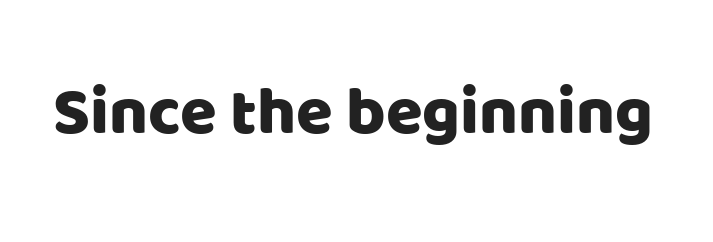
The image shows 67 px sans-serif type, upright; set normal letter spacing, not underlined; low stroke contrast and a large x-height.
